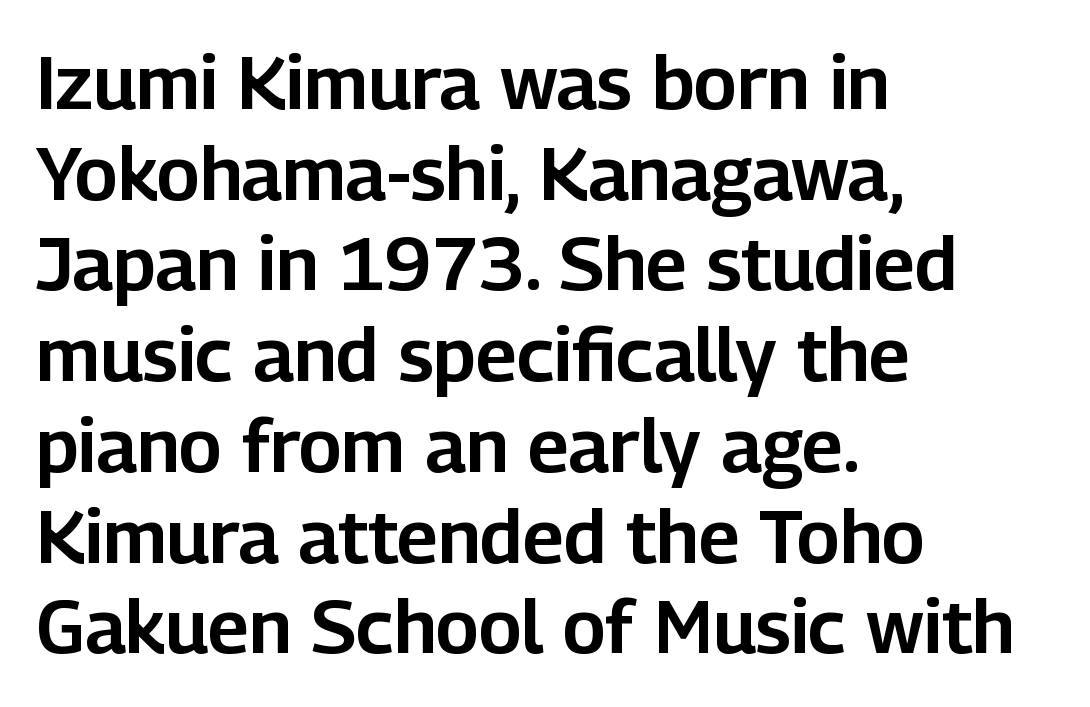
Q: Is the text italic (slanted)? A: No, it is upright.
Q: Is the typeface a serif or a sans-serif typeface? A: Sans-serif.
Q: Is the text underlined? A: No.
Q: How is the paragraph aligned? A: Left-aligned.
Q: Is the spacing between letters normal or unusually wide? A: Normal.
Q: Width (condensed, normal, or wide)? A: Normal.
Q: Stroke contrast? A: Low.
Q: x-height? A: Medium.
Q: Monospaced? A: No.
